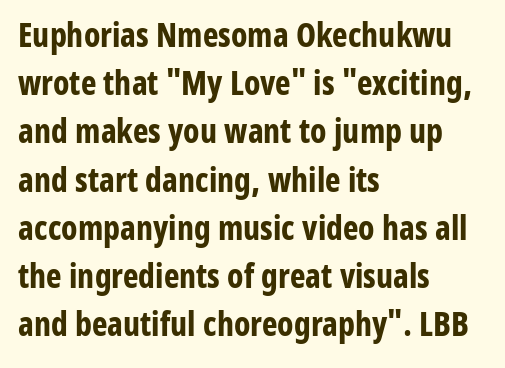
The image shows 33 px bold, condensed sans-serif type, upright; set left-aligned, normal line spacing (1.46x), normal letter spacing, not underlined; low stroke contrast and a medium x-height.
